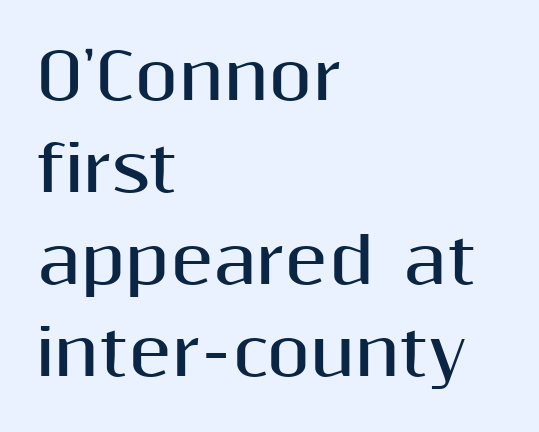
{"serif": "no", "italic": "no", "bold": "yes", "weight": "bold", "width": "normal", "stroke_contrast": "medium", "x_height": "medium", "monospaced": "no", "underline": "no", "align": "left", "line_spacing": "normal", "line_spacing_ratio": 1.46, "letter_spacing": "normal", "letter_spacing_em": 0.0, "glyph_px": 63}
